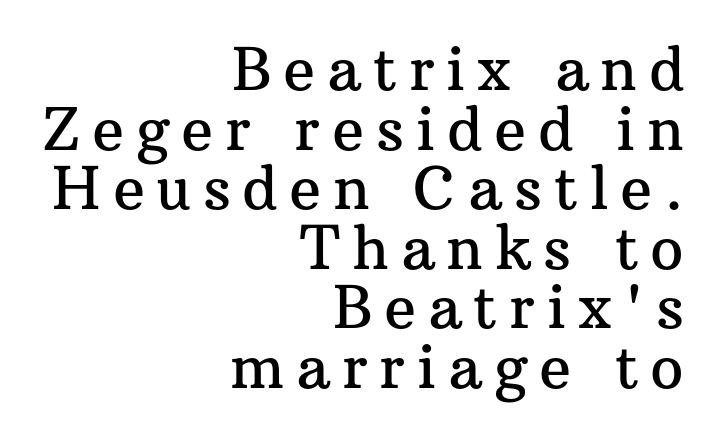
Italic? Not at all — the glyphs are vertical. The block of text is dense from top to bottom, with scant space between rows. Type without underlining. The rendering uses natural spacing where letterforms have individual widths. Yep, those are serifs on the letters. The compositor pushed each line to the right boundary.
